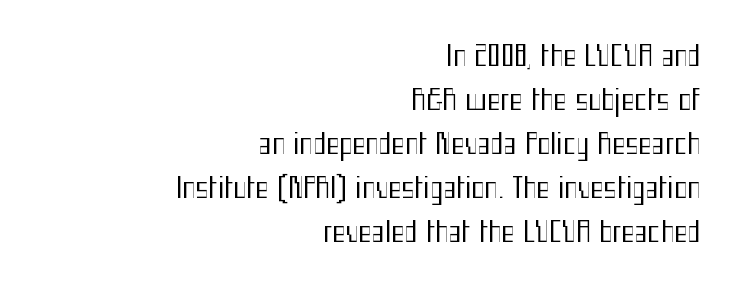
Q: Is the text bold? A: No.
Q: Is the text italic (slanted)? A: No, it is upright.
Q: Is the typeface a serif or a sans-serif typeface? A: Sans-serif.
Q: Is the text underlined? A: No.
Q: How is the paragraph aligned? A: Right-aligned.
Q: Is the spacing between letters normal or unusually wide? A: Normal.
Q: Is the spacing between lines tight, normal or loose? A: Normal.
Q: Width (condensed, normal, or wide)? A: Condensed.
Q: Stroke contrast? A: Medium.
Q: x-height? A: Medium.
Q: Monospaced? A: No.
